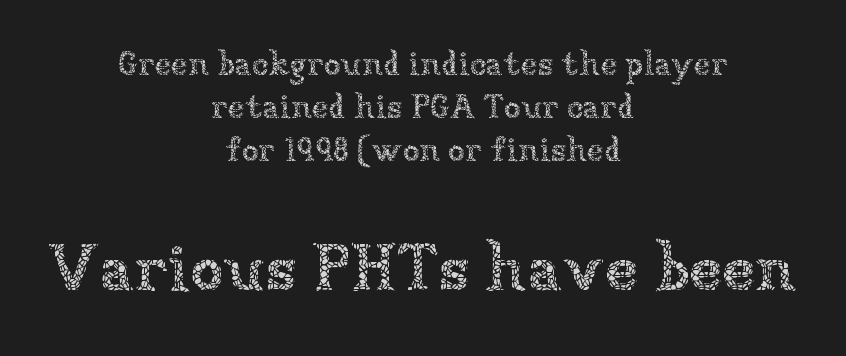
{"italic": "no", "bold": "no", "weight": "thin", "width": "normal", "stroke_contrast": "low", "x_height": "medium", "monospaced": "no", "underline": "no", "align": "center", "line_spacing": "normal", "line_spacing_ratio": 1.27, "letter_spacing": "normal", "letter_spacing_em": 0.0, "larger_block": "second", "size_ratio": 2.0, "glyph_px": 68}
